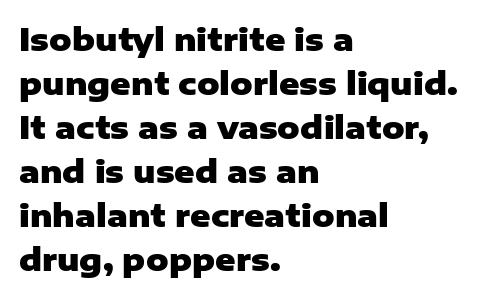
The image shows 31 px heavy sans-serif type, upright; set left-aligned, normal line spacing (1.42x), normal letter spacing, not underlined; low stroke contrast and a medium x-height.
